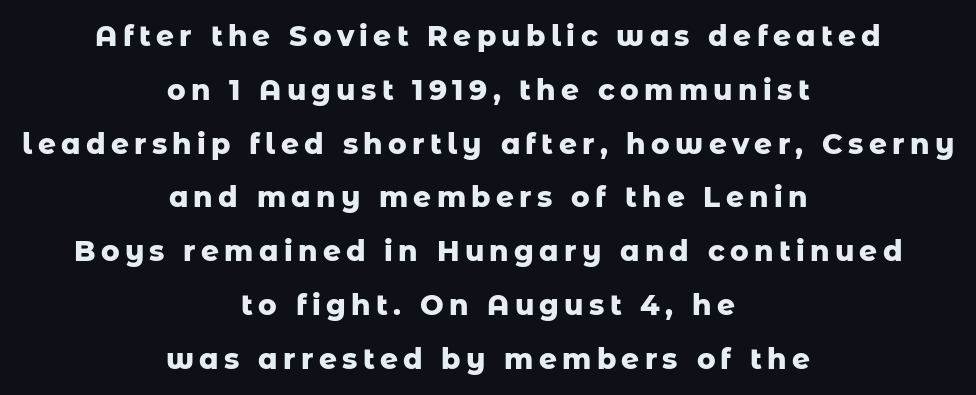
Q: Is the text bold? A: Yes.
Q: Is the text italic (slanted)? A: No, it is upright.
Q: Is the typeface a serif or a sans-serif typeface? A: Sans-serif.
Q: Is the text underlined? A: No.
Q: How is the paragraph aligned? A: Centered.
Q: Is the spacing between lines tight, normal or loose? A: Loose.
Q: Width (condensed, normal, or wide)? A: Normal.
Q: Stroke contrast? A: Low.
Q: x-height? A: Medium.
Q: Monospaced? A: No.
